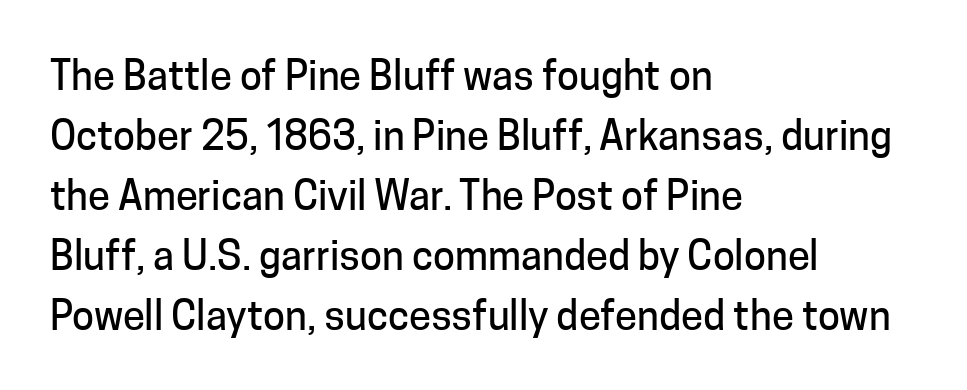
Q: Is the text italic (slanted)? A: No, it is upright.
Q: Is the typeface a serif or a sans-serif typeface? A: Sans-serif.
Q: Is the text underlined? A: No.
Q: How is the paragraph aligned? A: Left-aligned.
Q: Is the spacing between letters normal or unusually wide? A: Normal.
Q: Is the spacing between lines tight, normal or loose? A: Normal.
Q: Width (condensed, normal, or wide)? A: Normal.
Q: Stroke contrast? A: Low.
Q: x-height? A: Medium.
Q: Monospaced? A: No.
